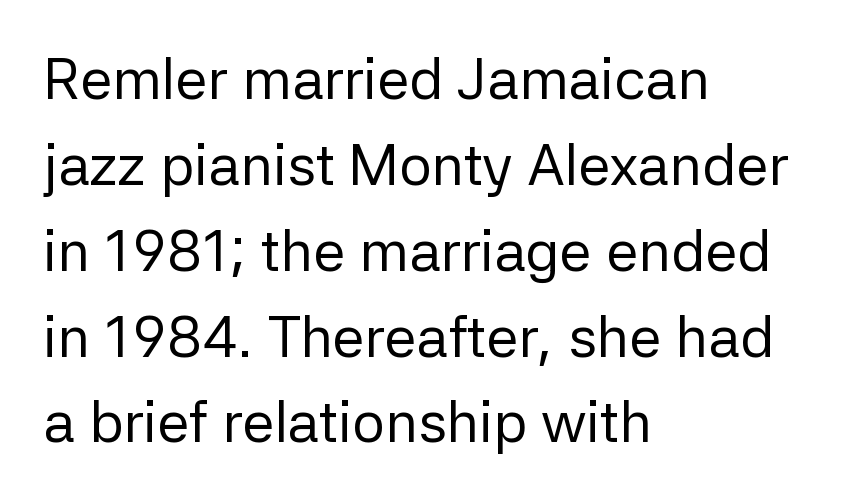
{"serif": "no", "italic": "no", "bold": "no", "weight": "regular", "width": "normal", "stroke_contrast": "low", "x_height": "medium", "monospaced": "no", "underline": "no", "align": "left", "line_spacing": "normal", "line_spacing_ratio": 1.48, "letter_spacing": "normal", "letter_spacing_em": 0.0, "glyph_px": 58}
